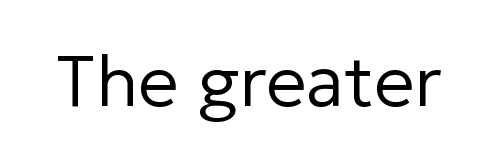
Q: Is the text bold? A: No.
Q: Is the text italic (slanted)? A: No, it is upright.
Q: Is the typeface a serif or a sans-serif typeface? A: Sans-serif.
Q: Is the text underlined? A: No.
Q: Is the spacing between letters normal or unusually wide? A: Normal.
Q: Width (condensed, normal, or wide)? A: Normal.
Q: Stroke contrast? A: Low.
Q: x-height? A: Medium.
Q: Monospaced? A: No.
